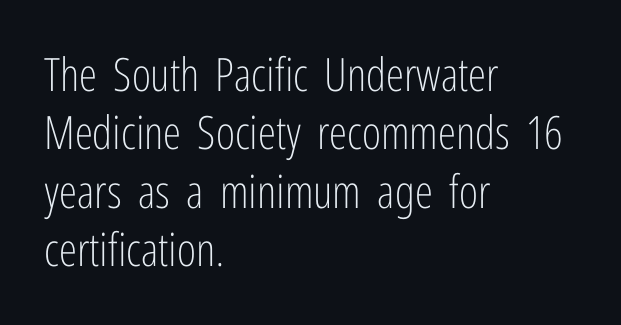
{"serif": "no", "italic": "no", "bold": "no", "weight": "light", "width": "condensed", "stroke_contrast": "low", "x_height": "medium", "monospaced": "no", "underline": "no", "align": "left", "line_spacing": "normal", "line_spacing_ratio": 1.27, "letter_spacing": "normal", "letter_spacing_em": 0.0, "glyph_px": 46}
